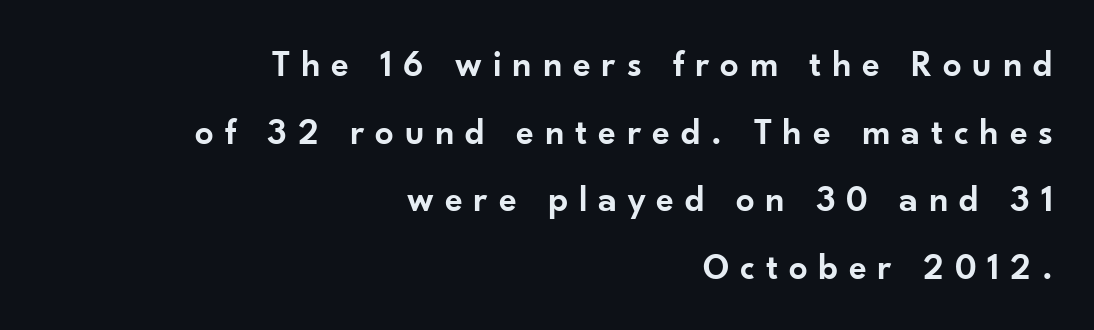
The image shows 37 px semibold sans-serif type, upright; set right-aligned, line spacing 1.83x, unusually wide letter spacing (+0.29 em), not underlined; low stroke contrast and a small x-height.
